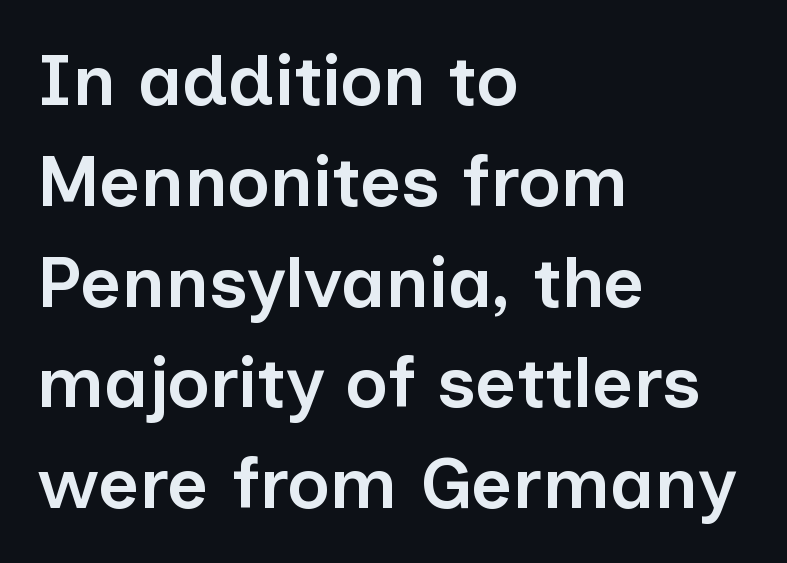
Q: Is the text bold? A: Semi-bold.
Q: Is the text italic (slanted)? A: No, it is upright.
Q: Is the typeface a serif or a sans-serif typeface? A: Sans-serif.
Q: Is the text underlined? A: No.
Q: How is the paragraph aligned? A: Left-aligned.
Q: Is the spacing between letters normal or unusually wide? A: Normal.
Q: Is the spacing between lines tight, normal or loose? A: Normal.
Q: Width (condensed, normal, or wide)? A: Normal.
Q: Stroke contrast? A: Low.
Q: x-height? A: Medium.
Q: Monospaced? A: No.
